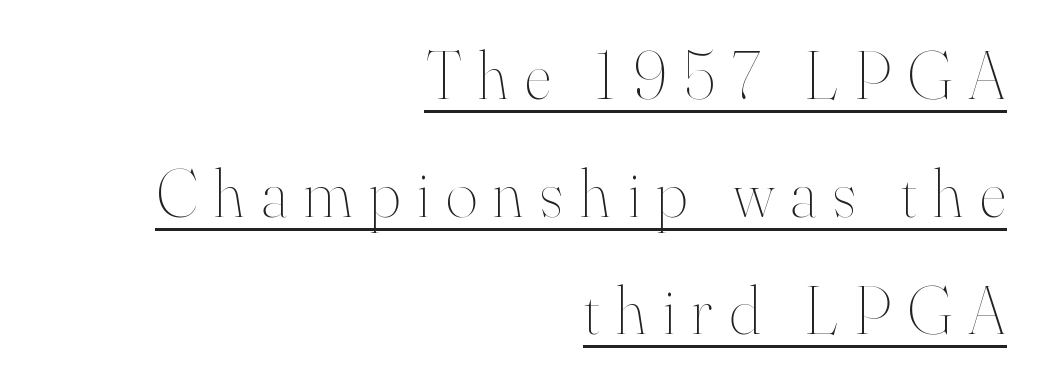
Emphasis is given by a line drawn under the lettering. These lines are set flush right with a ragged left edge. What stands out about the letter spacing? Its width — letters are far apart. Designer's note — italics off, roman on. The face used here is proportionally spaced, like ordinary book or web type. Stems and bowls with no extra thickness — not bold.
